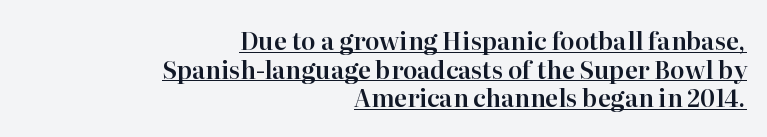
A rule runs beneath these lines of type. The letters sit at their default tracking, neither squeezed nor spread. Is there any slant? The stems are plumb. The paragraph shown leans on its right margin.
